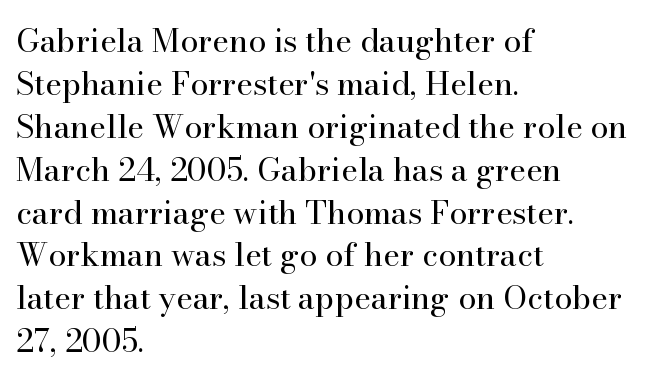
The image shows 32 px regular-weight serif type, upright; set left-aligned, normal line spacing (1.34x), normal letter spacing, not underlined; high stroke contrast and a small x-height.
